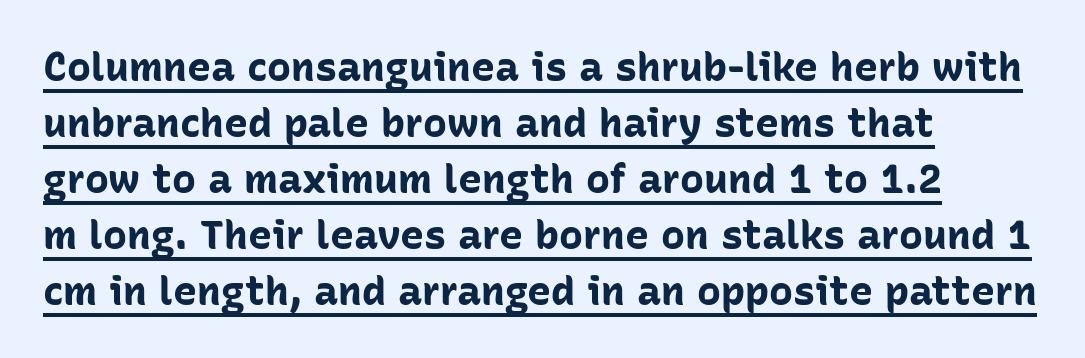
Q: Is the text bold? A: Yes.
Q: Is the text italic (slanted)? A: No, it is upright.
Q: Is the typeface a serif or a sans-serif typeface? A: Sans-serif.
Q: Is the text underlined? A: Yes.
Q: How is the paragraph aligned? A: Left-aligned.
Q: Is the spacing between letters normal or unusually wide? A: Normal.
Q: Is the spacing between lines tight, normal or loose? A: Normal.
Q: Width (condensed, normal, or wide)? A: Normal.
Q: Stroke contrast? A: Low.
Q: x-height? A: Medium.
Q: Monospaced? A: No.
